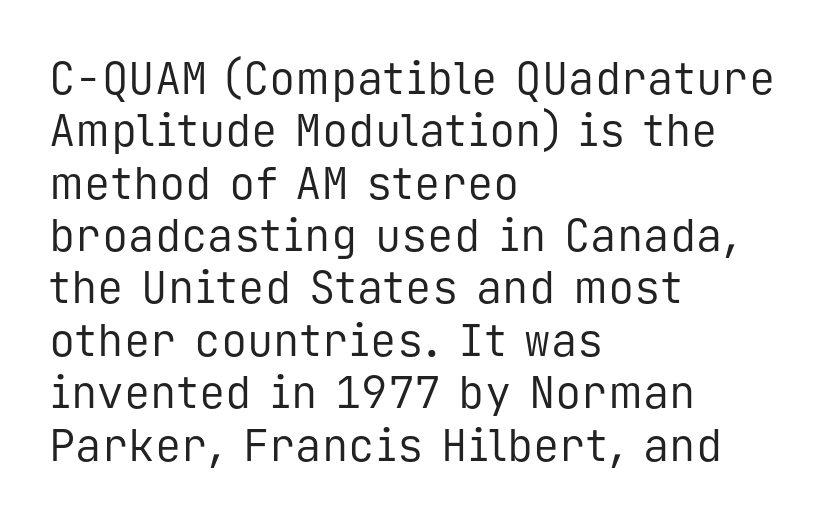
The image shows 44 px regular-weight sans-serif type, upright, monospaced; set left-aligned, line spacing 1.19x, normal letter spacing, not underlined; low stroke contrast and a medium x-height.
